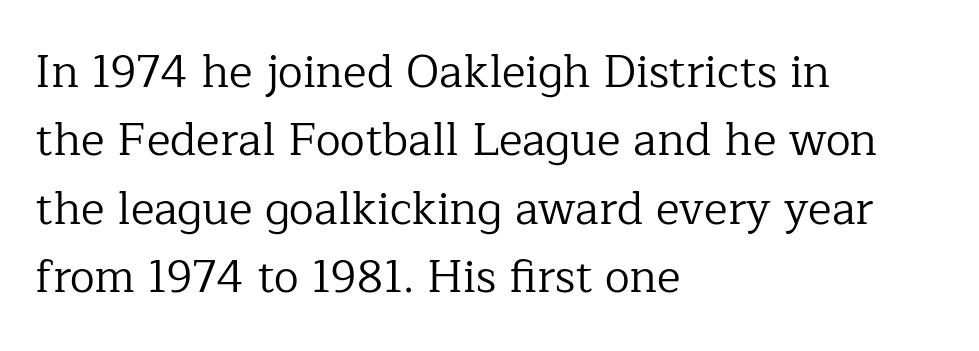
Q: Is the text bold? A: No.
Q: Is the text italic (slanted)? A: No, it is upright.
Q: Is the typeface a serif or a sans-serif typeface? A: Serif.
Q: Is the text underlined? A: No.
Q: How is the paragraph aligned? A: Left-aligned.
Q: Is the spacing between letters normal or unusually wide? A: Normal.
Q: Is the spacing between lines tight, normal or loose? A: Normal.
Q: Width (condensed, normal, or wide)? A: Normal.
Q: Stroke contrast? A: Low.
Q: x-height? A: Medium.
Q: Monospaced? A: No.
